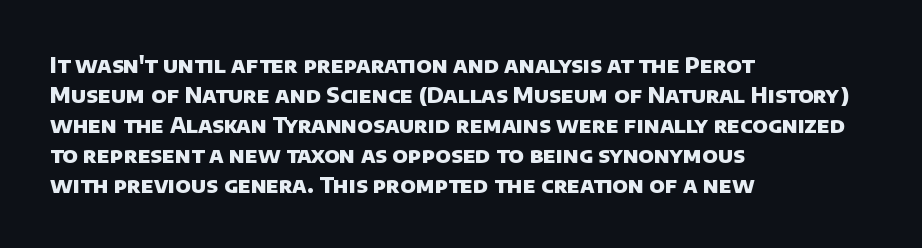
This sample uses plain, unmodified letter spacing. Successive baselines arrive at the customary interval. In terms of weight, the rendering is a true, heavy bold. Beneath every word, the page is bare. Where is the straight margin? On the left.
